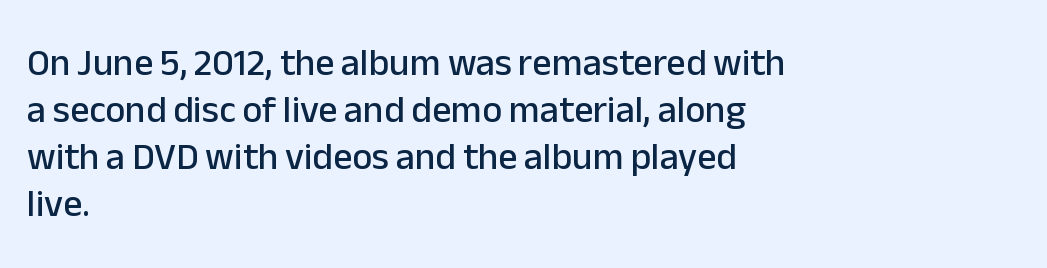
The font family rendered here belongs to the sans-serif group. In terms of posture, this sample is upright. Check the space under the baseline: it is left empty. Varying glyph widths throughout — classic text-font behaviour.
